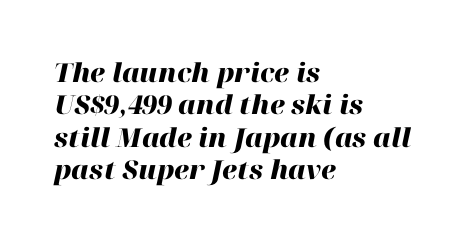
{"italic": "yes", "lean": "right", "slant_degrees": 12, "bold": "yes", "underline": "no", "align": "left", "line_spacing": "normal", "line_spacing_ratio": 1.25, "letter_spacing": "normal", "letter_spacing_em": 0.0, "glyph_px": 26}
